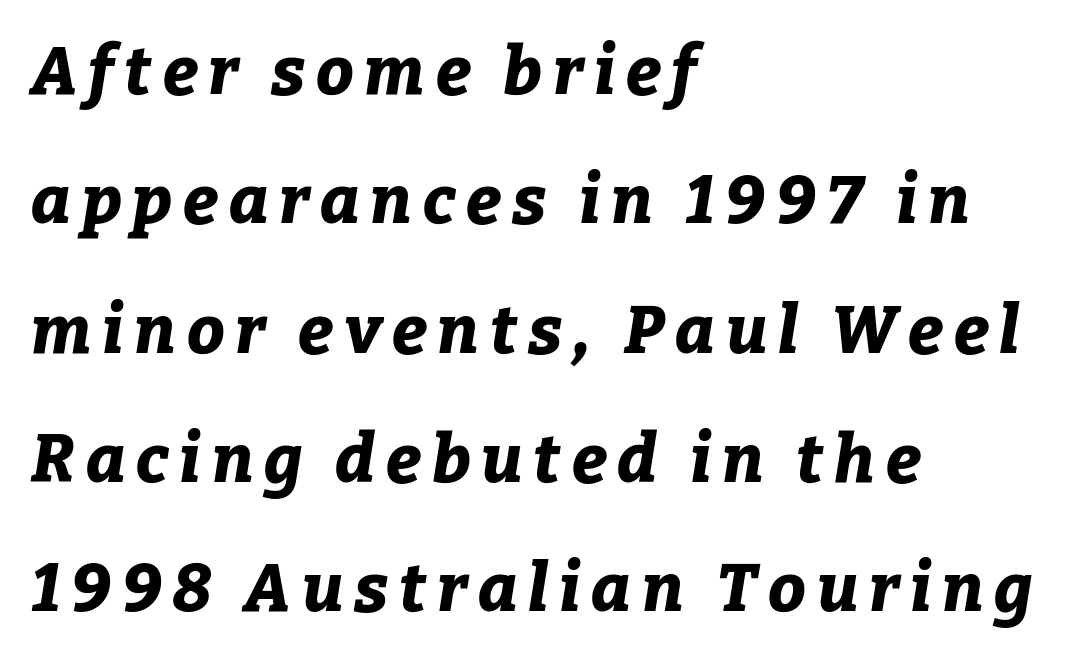
{"italic": "yes", "lean": "right", "slant_degrees": 9, "bold": "yes", "weight": "bold", "width": "normal", "stroke_contrast": "low", "x_height": "medium", "monospaced": "no", "underline": "no", "align": "left", "line_spacing": "loose", "line_spacing_ratio": 1.93, "glyph_px": 67}
